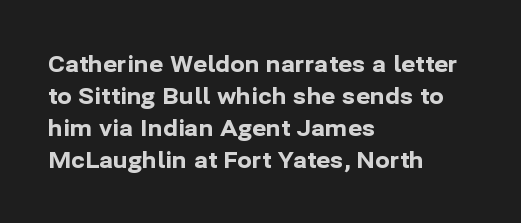
The image shows 22 px bold type, upright; set left-aligned, normal line spacing (1.46x), normal letter spacing, not underlined.
